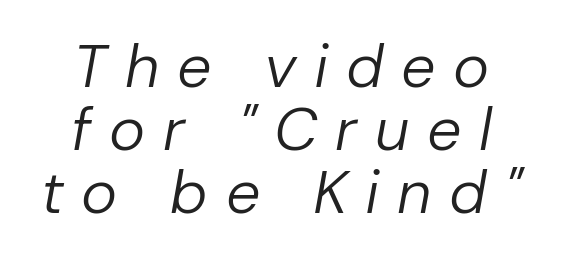
The image shows 61 px regular-weight type, italic (leaning right); set centered, tight line spacing (1.03x), unusually wide letter spacing (+0.29 em), not underlined; low stroke contrast and a medium x-height.
